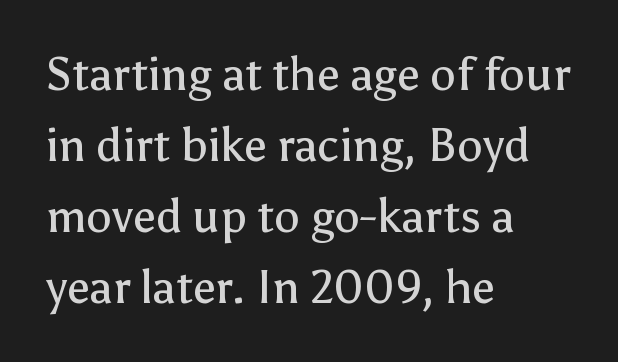
Which margin do the lines hug? The left one — the right edge is uneven. Look at the bottom of the vertical strokes: they stop flat, with no serifs. The baseline area is clear. The vertical gap from one line to the next is medium. Tracking here is standard; glyphs follow each other at the usual distance. Italic? Not at all — the glyphs are vertical.
